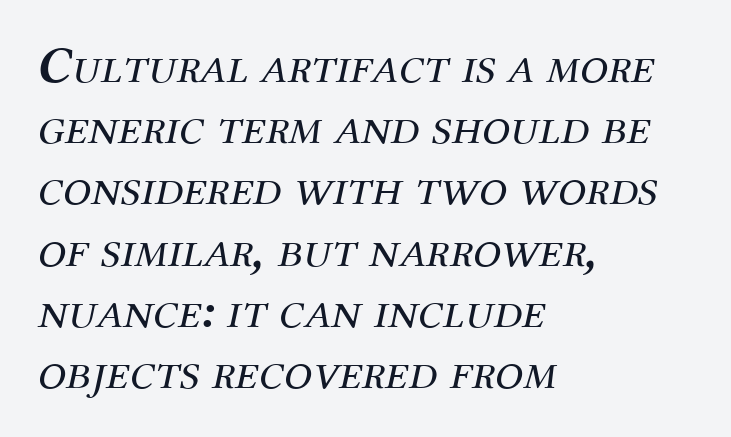
Q: Is the text bold? A: No.
Q: Is the text italic (slanted)? A: Yes, it leans right by about 12 degrees.
Q: Is the typeface a serif or a sans-serif typeface? A: Serif.
Q: Is the text underlined? A: No.
Q: How is the paragraph aligned? A: Left-aligned.
Q: Is the spacing between letters normal or unusually wide? A: Normal.
Q: Width (condensed, normal, or wide)? A: Normal.
Q: Stroke contrast? A: Medium.
Q: x-height? A: Medium.
Q: Monospaced? A: No.
